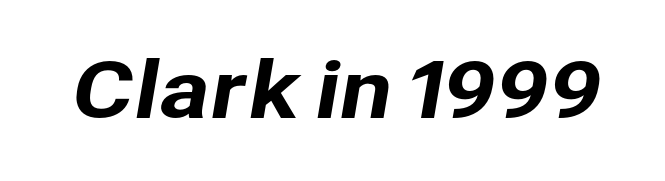
Nobody drew a line under any word here. The line texture is even and compact thanks to regular tracking. The rendering uses natural spacing where letterforms have individual widths. Stroke terminals: plain, sans-serif.
